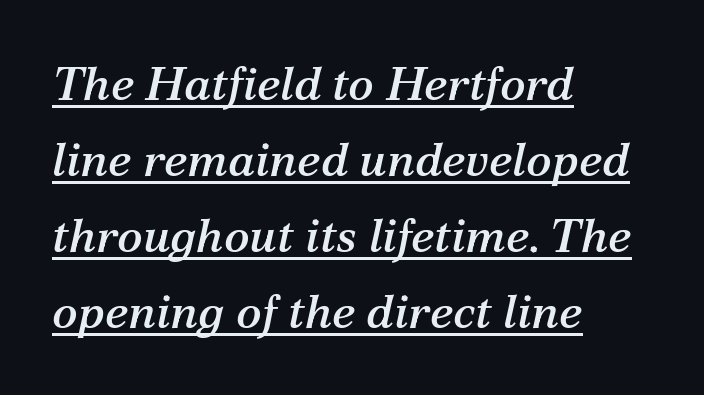
Q: Is the text italic (slanted)? A: Yes, it leans right by about 12 degrees.
Q: Is the typeface a serif or a sans-serif typeface? A: Serif.
Q: Is the text underlined? A: Yes.
Q: How is the paragraph aligned? A: Left-aligned.
Q: Is the spacing between letters normal or unusually wide? A: Normal.
Q: Is the spacing between lines tight, normal or loose? A: Normal.
Q: Width (condensed, normal, or wide)? A: Normal.
Q: Stroke contrast? A: Medium.
Q: x-height? A: Medium.
Q: Monospaced? A: No.
